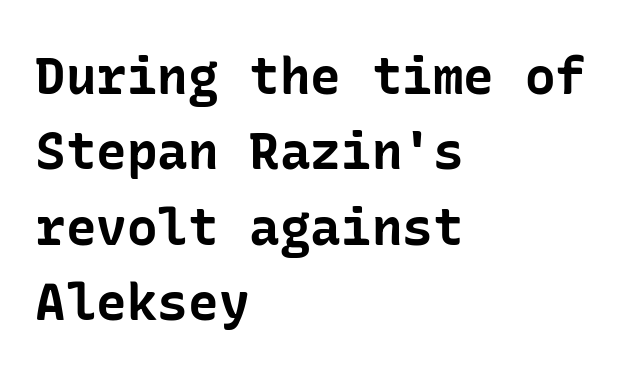
{"serif": "no", "italic": "no", "bold": "yes", "weight": "bold", "width": "normal", "stroke_contrast": "low", "x_height": "medium", "underline": "no", "align": "left", "line_spacing": "normal", "line_spacing_ratio": 1.48, "letter_spacing": "normal", "letter_spacing_em": 0.0, "glyph_px": 51}
